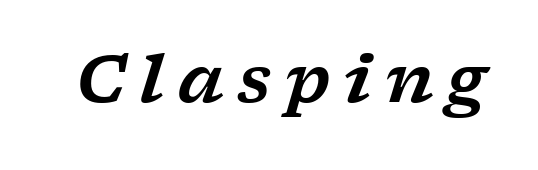
Q: Is the text italic (slanted)? A: Yes, it leans right by about 17 degrees.
Q: Is the typeface a serif or a sans-serif typeface? A: Serif.
Q: Is the text underlined? A: No.
Q: Is the spacing between letters normal or unusually wide? A: Unusually wide.
Q: Width (condensed, normal, or wide)? A: Wide.
Q: Stroke contrast? A: Low.
Q: x-height? A: Medium.
Q: Monospaced? A: No.
